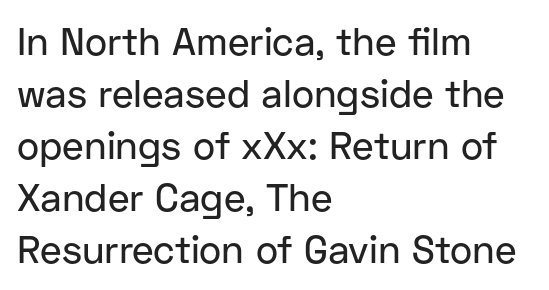
{"serif": "no", "italic": "no", "width": "normal", "stroke_contrast": "low", "x_height": "medium", "monospaced": "no", "underline": "no", "align": "left", "line_spacing": "normal", "line_spacing_ratio": 1.37, "letter_spacing": "normal", "letter_spacing_em": 0.0, "glyph_px": 38}
